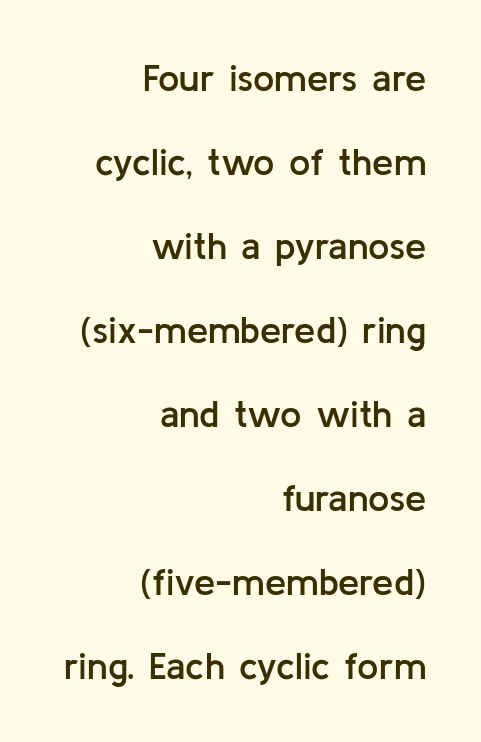
Q: Is the text bold? A: Semi-bold.
Q: Is the text italic (slanted)? A: No, it is upright.
Q: Is the typeface a serif or a sans-serif typeface? A: Sans-serif.
Q: Is the text underlined? A: No.
Q: How is the paragraph aligned? A: Right-aligned.
Q: Is the spacing between letters normal or unusually wide? A: Normal.
Q: Is the spacing between lines tight, normal or loose? A: Loose.
Q: Width (condensed, normal, or wide)? A: Normal.
Q: Stroke contrast? A: Low.
Q: x-height? A: Medium.
Q: Monospaced? A: No.
